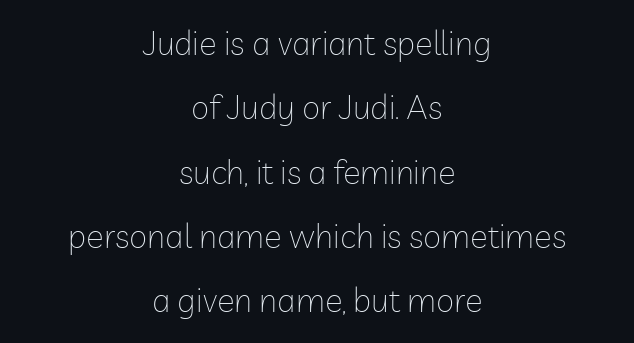
The letters advance in unequal steps, a hallmark of proportional type. Which margin do the lines hug? Neither — every line sits in the middle. Letters rest on an invisible, unmarked baseline. A light-to-regular cut is what we see here.
